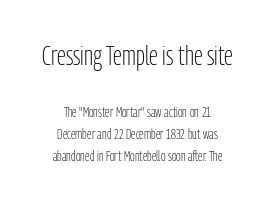
{"italic": "no", "bold": "no", "underline": "no", "align": "center", "line_spacing": "normal", "line_spacing_ratio": 1.59, "letter_spacing": "normal", "letter_spacing_em": 0.0, "larger_block": "first", "size_ratio": 1.93, "glyph_px": 27}
